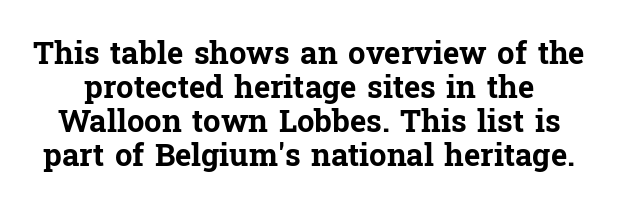
The passage shown stacks its lines with hardly any gap. Check under the words: just untouched page. How are the letters spaced? Ordinarily, with no added tracking. Italic? Not at all — the glyphs are vertical.
